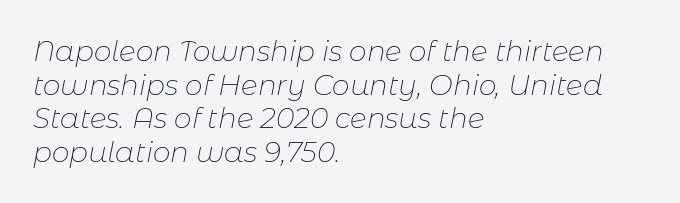
{"italic": "yes", "lean": "right", "slant_degrees": 11, "bold": "no", "weight": "thin", "width": "normal", "stroke_contrast": "low", "x_height": "medium", "monospaced": "no", "underline": "no", "align": "left", "line_spacing_ratio": 1.2, "letter_spacing": "normal", "letter_spacing_em": 0.0, "glyph_px": 28}
